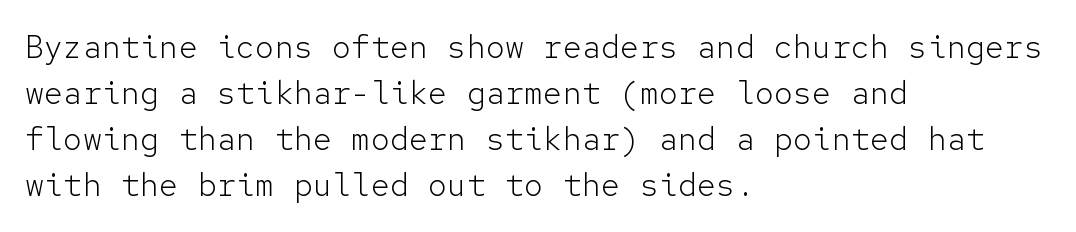
{"serif": "no", "italic": "no", "bold": "no", "weight": "light", "width": "normal", "stroke_contrast": "low", "x_height": "medium", "monospaced": "yes", "underline": "no", "align": "left", "line_spacing": "normal", "line_spacing_ratio": 1.44, "letter_spacing": "normal", "letter_spacing_em": 0.0, "glyph_px": 32}
